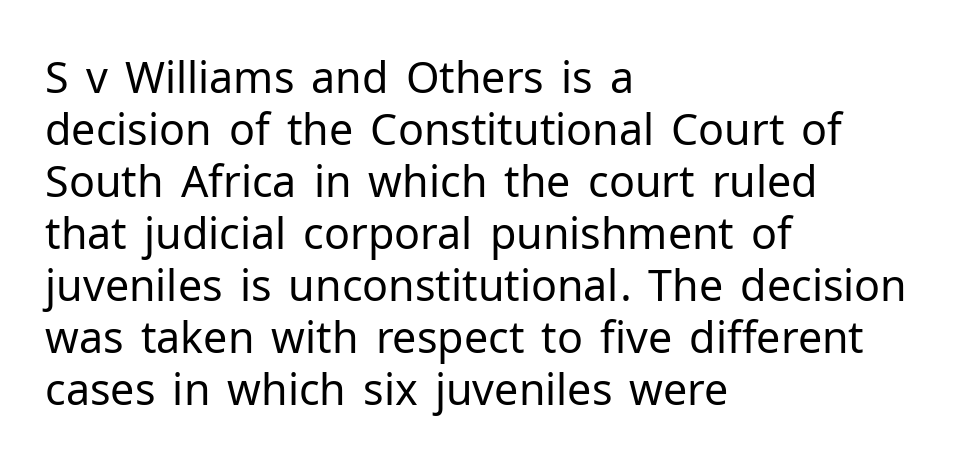
The image shows 43 px regular-weight sans-serif type, upright; set left-aligned, line spacing 1.21x, normal letter spacing, not underlined; low stroke contrast and a medium x-height.
